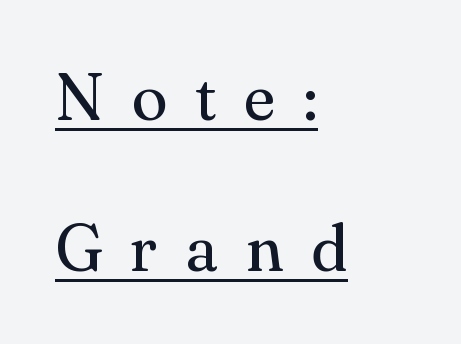
Q: Is the text bold? A: No.
Q: Is the text italic (slanted)? A: No, it is upright.
Q: Is the typeface a serif or a sans-serif typeface? A: Serif.
Q: Is the text underlined? A: Yes.
Q: How is the paragraph aligned? A: Left-aligned.
Q: Is the spacing between letters normal or unusually wide? A: Unusually wide.
Q: Is the spacing between lines tight, normal or loose? A: Loose.
Q: Width (condensed, normal, or wide)? A: Normal.
Q: Stroke contrast? A: Medium.
Q: x-height? A: Small.
Q: Monospaced? A: No.
